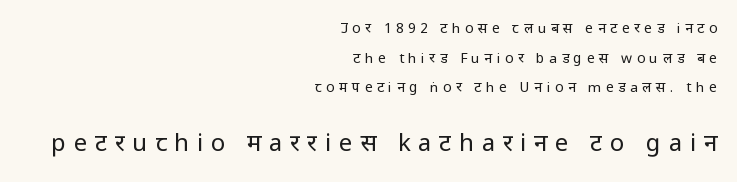
Q: Is the text bold? A: No.
Q: Is the text italic (slanted)? A: No, it is upright.
Q: Is the text underlined? A: No.
Q: How is the paragraph aligned? A: Right-aligned.
Q: Is the spacing between letters normal or unusually wide? A: Unusually wide.
Q: Is the spacing between lines tight, normal or loose? A: Loose.
Q: Which block of text is set in a larger size, the first (top) or the second (bottom)? A: The second (bottom) one.
